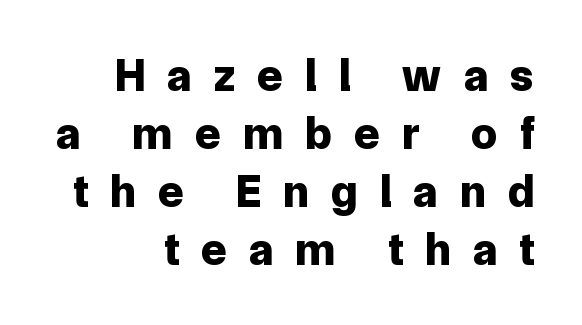
{"serif": "no", "italic": "no", "bold": "yes", "weight": "bold", "width": "normal", "stroke_contrast": "low", "x_height": "medium", "monospaced": "no", "underline": "no", "align": "right", "line_spacing": "normal", "line_spacing_ratio": 1.26, "letter_spacing": "wide", "letter_spacing_em": 0.49, "glyph_px": 46}
